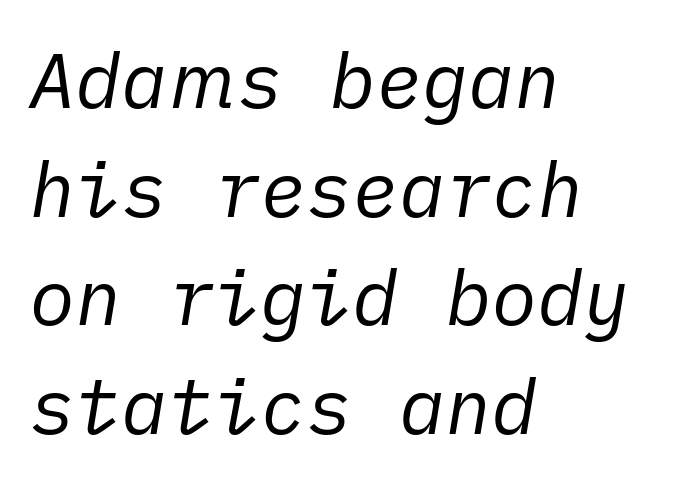
{"italic": "yes", "lean": "right", "slant_degrees": 10, "bold": "no", "weight": "regular", "width": "normal", "stroke_contrast": "low", "x_height": "medium", "underline": "no", "align": "left", "line_spacing": "normal", "line_spacing_ratio": 1.41, "letter_spacing": "normal", "letter_spacing_em": 0.0, "glyph_px": 77}
